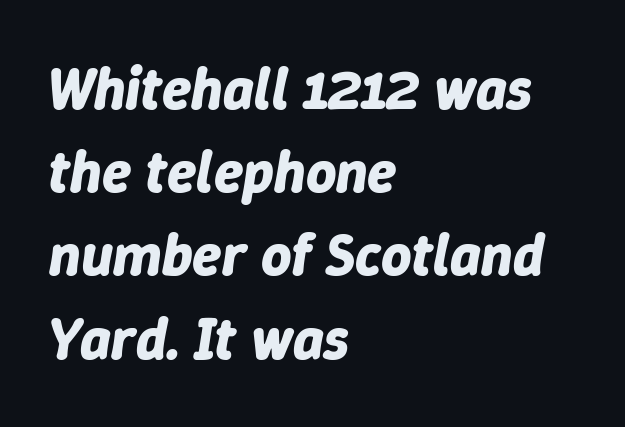
The image shows 59 px bold type, italic (leaning right); set left-aligned, normal line spacing (1.41x), normal letter spacing, not underlined; low stroke contrast and a medium x-height.
